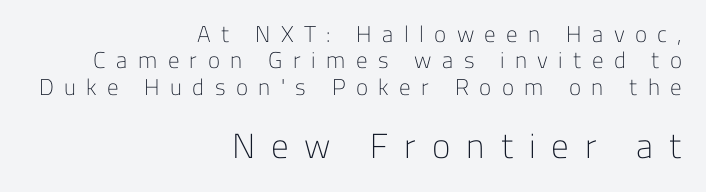
The image shows 35 px light sans-serif type, upright; set right-aligned, tight line spacing (1.15x), unusually wide letter spacing (+0.45 em), not underlined; the second (bottom) block is 1.52x larger; low stroke contrast and a medium x-height.
